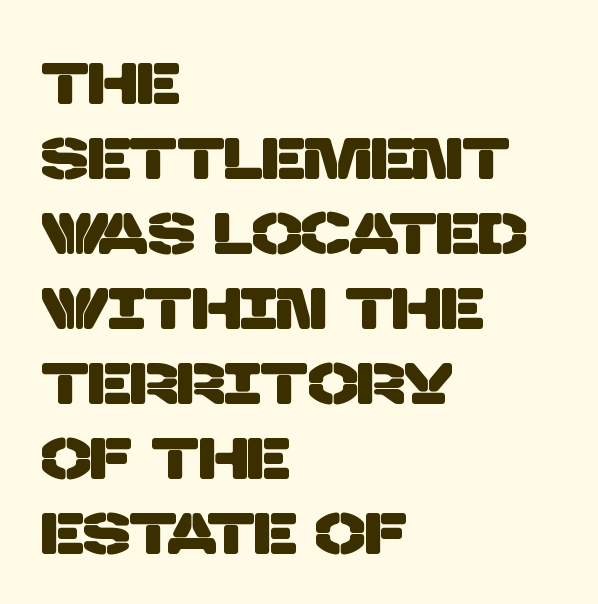
Q: Is the typeface a serif or a sans-serif typeface? A: Sans-serif.
Q: Is the text underlined? A: No.
Q: How is the paragraph aligned? A: Left-aligned.
Q: Is the spacing between letters normal or unusually wide? A: Normal.
Q: Is the spacing between lines tight, normal or loose? A: Normal.
Q: Width (condensed, normal, or wide)? A: Normal.
Q: Stroke contrast? A: Low.
Q: x-height? A: Large.
Q: Monospaced? A: No.
